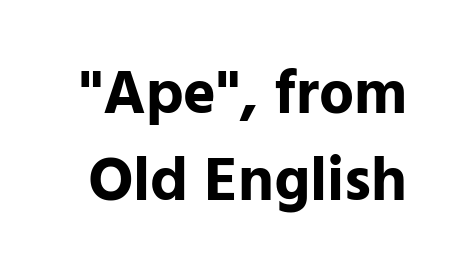
Q: Is the text bold? A: Yes.
Q: Is the text italic (slanted)? A: No, it is upright.
Q: Is the typeface a serif or a sans-serif typeface? A: Sans-serif.
Q: Is the text underlined? A: No.
Q: Is the spacing between letters normal or unusually wide? A: Normal.
Q: Is the spacing between lines tight, normal or loose? A: Normal.
Q: Width (condensed, normal, or wide)? A: Normal.
Q: Stroke contrast? A: Low.
Q: x-height? A: Medium.
Q: Monospaced? A: No.
